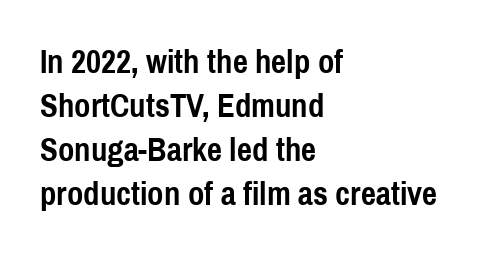
{"serif": "no", "italic": "no", "bold": "yes", "weight": "semibold", "width": "condensed", "x_height": "medium", "monospaced": "no", "underline": "no", "align": "left", "line_spacing": "normal", "line_spacing_ratio": 1.33, "letter_spacing": "normal", "letter_spacing_em": 0.0, "glyph_px": 33}
